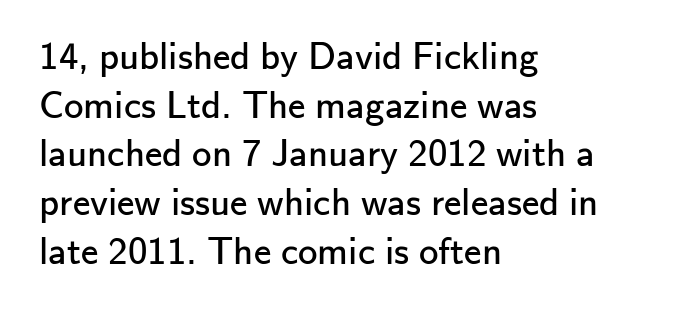
Q: Is the text bold? A: No.
Q: Is the text italic (slanted)? A: No, it is upright.
Q: Is the typeface a serif or a sans-serif typeface? A: Sans-serif.
Q: Is the text underlined? A: No.
Q: How is the paragraph aligned? A: Left-aligned.
Q: Is the spacing between letters normal or unusually wide? A: Normal.
Q: Is the spacing between lines tight, normal or loose? A: Normal.
Q: Width (condensed, normal, or wide)? A: Normal.
Q: Stroke contrast? A: Low.
Q: x-height? A: Small.
Q: Monospaced? A: No.
